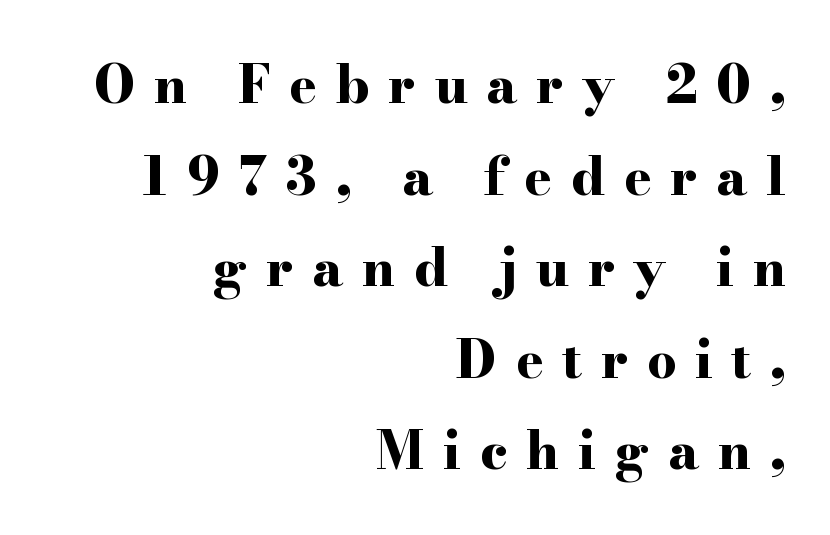
{"serif": "yes", "italic": "no", "bold": "yes", "weight": "bold", "width": "wide", "stroke_contrast": "high", "x_height": "small", "monospaced": "no", "underline": "no", "align": "right", "line_spacing_ratio": 1.76, "letter_spacing": "wide", "letter_spacing_em": 0.36, "glyph_px": 52}
